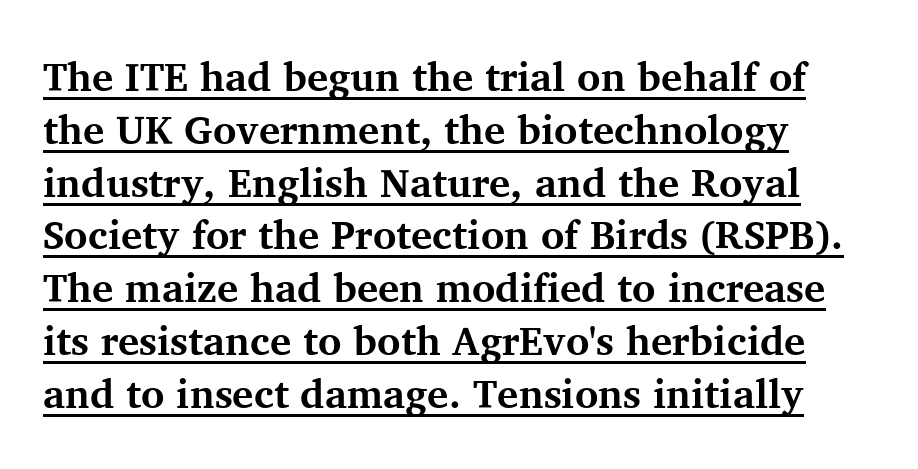
The typesetter chose a ragged-right arrangement here. Every stem runs plumb, perpendicular to the baseline. Does a line run under the words? Yes, clearly. What weight is shown? A full bold with thick strokes. The designer went with a serif here, giving each stem small feet. Vertically, the passage feels balanced, rows spaced as you'd expect.
